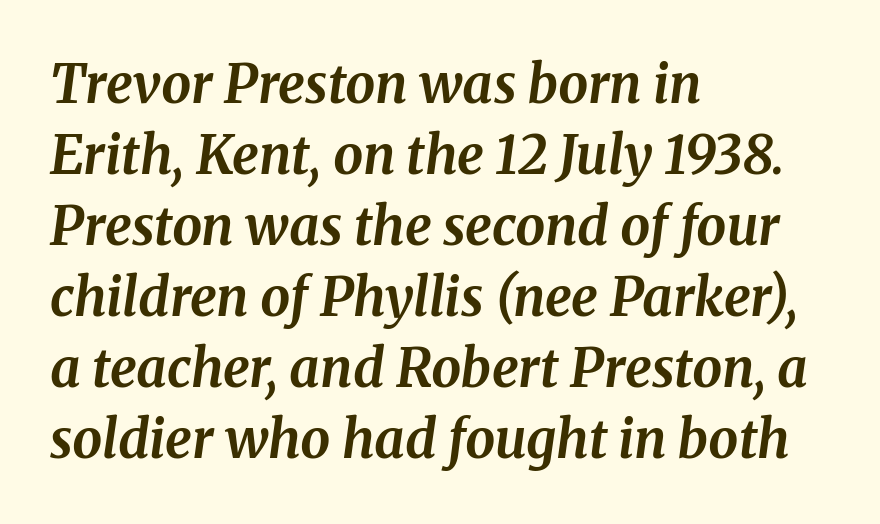
{"serif": "yes", "italic": "yes", "lean": "right", "slant_degrees": 8, "bold": "yes", "weight": "bold", "width": "normal", "stroke_contrast": "medium", "x_height": "medium", "monospaced": "no", "underline": "no", "align": "left", "line_spacing": "normal", "line_spacing_ratio": 1.34, "letter_spacing": "normal", "letter_spacing_em": 0.0, "glyph_px": 53}
